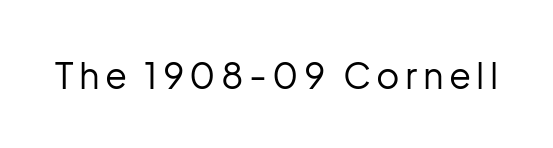
No italicization has been applied; the sample stays upright. Stems and bowls with no extra thickness — not bold. Descender tails drop into unmarked territory. Looks like regular typesetting: each glyph gets only the width it needs. A typesetter would label this face a sans.
